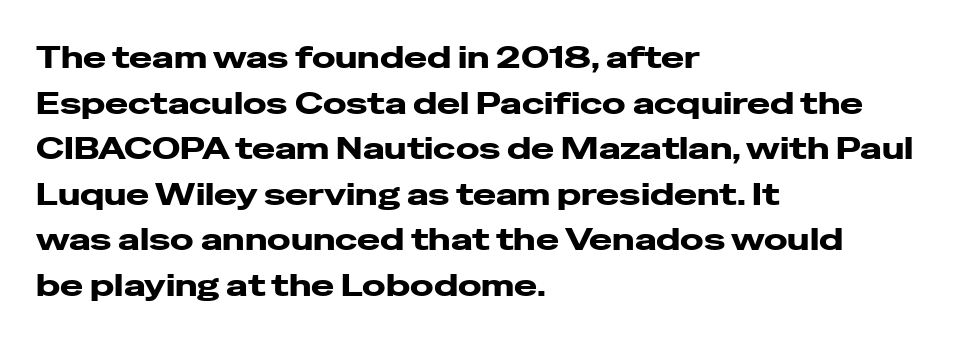
Q: Is the text italic (slanted)? A: No, it is upright.
Q: Is the typeface a serif or a sans-serif typeface? A: Sans-serif.
Q: Is the text underlined? A: No.
Q: How is the paragraph aligned? A: Left-aligned.
Q: Is the spacing between letters normal or unusually wide? A: Normal.
Q: Is the spacing between lines tight, normal or loose? A: Normal.
Q: Width (condensed, normal, or wide)? A: Wide.
Q: Stroke contrast? A: Low.
Q: x-height? A: Medium.
Q: Monospaced? A: No.
